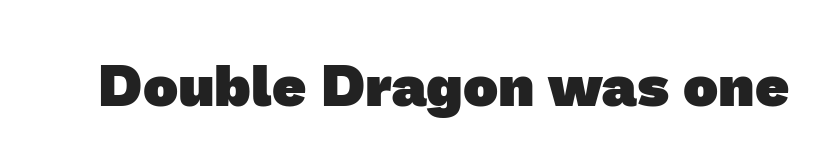
Q: Is the text bold? A: Yes.
Q: Is the typeface a serif or a sans-serif typeface? A: Sans-serif.
Q: Is the text underlined? A: No.
Q: Is the spacing between letters normal or unusually wide? A: Normal.
Q: Width (condensed, normal, or wide)? A: Normal.
Q: Stroke contrast? A: Low.
Q: x-height? A: Medium.
Q: Monospaced? A: No.
